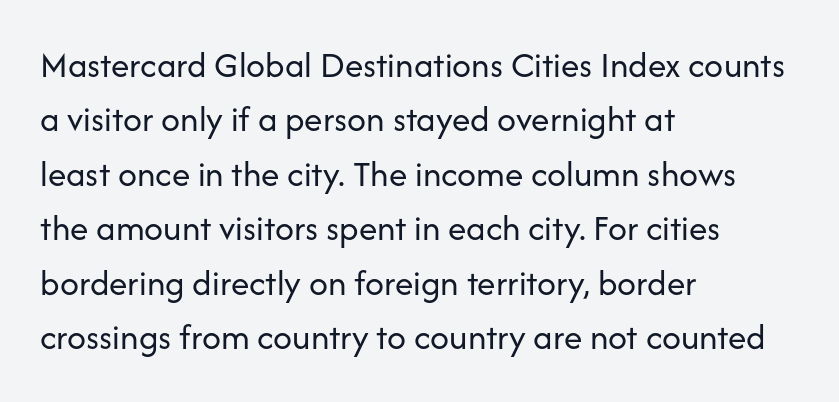
The image shows 37 px regular-weight sans-serif type, upright; set left-aligned, normal line spacing (1.47x), normal letter spacing, not underlined; low stroke contrast and a medium x-height.
